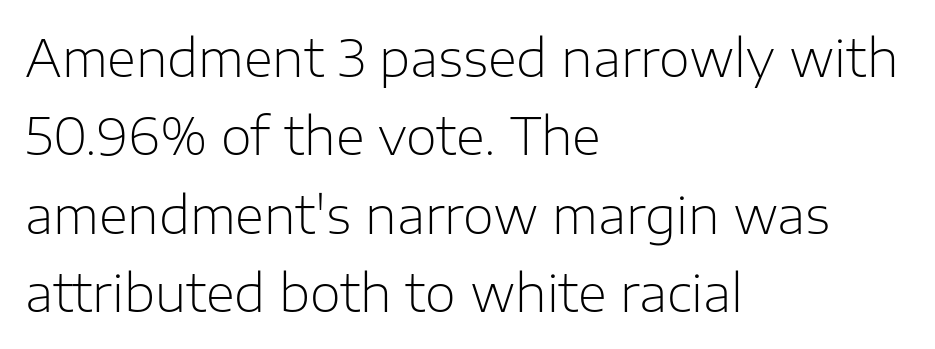
{"serif": "no", "italic": "no", "bold": "no", "weight": "light", "width": "normal", "stroke_contrast": "low", "x_height": "medium", "monospaced": "no", "underline": "no", "align": "left", "line_spacing": "normal", "line_spacing_ratio": 1.57, "letter_spacing": "normal", "letter_spacing_em": 0.0, "glyph_px": 50}
